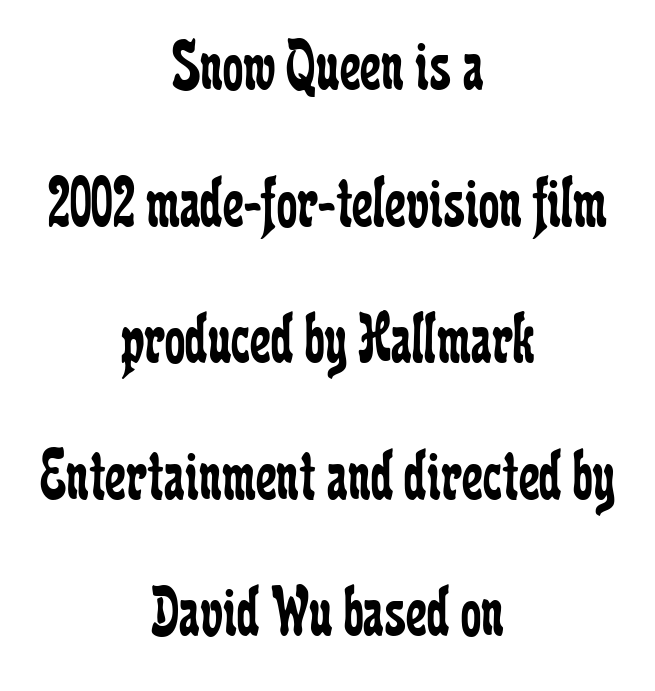
{"serif": "yes", "italic": "no", "bold": "no", "weight": "regular", "width": "condensed", "stroke_contrast": "low", "x_height": "medium", "monospaced": "no", "underline": "no", "align": "center", "line_spacing_ratio": 1.87, "letter_spacing": "normal", "letter_spacing_em": 0.0, "glyph_px": 73}
